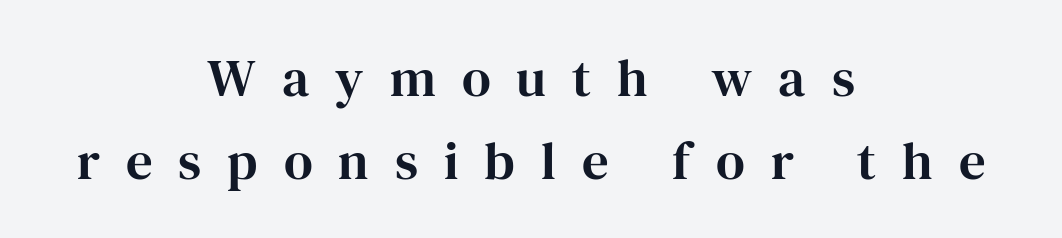
Q: Is the text italic (slanted)? A: No, it is upright.
Q: Is the typeface a serif or a sans-serif typeface? A: Serif.
Q: Is the text underlined? A: No.
Q: How is the paragraph aligned? A: Centered.
Q: Is the spacing between letters normal or unusually wide? A: Unusually wide.
Q: Is the spacing between lines tight, normal or loose? A: Normal.
Q: Width (condensed, normal, or wide)? A: Normal.
Q: Stroke contrast? A: High.
Q: x-height? A: Medium.
Q: Monospaced? A: No.
